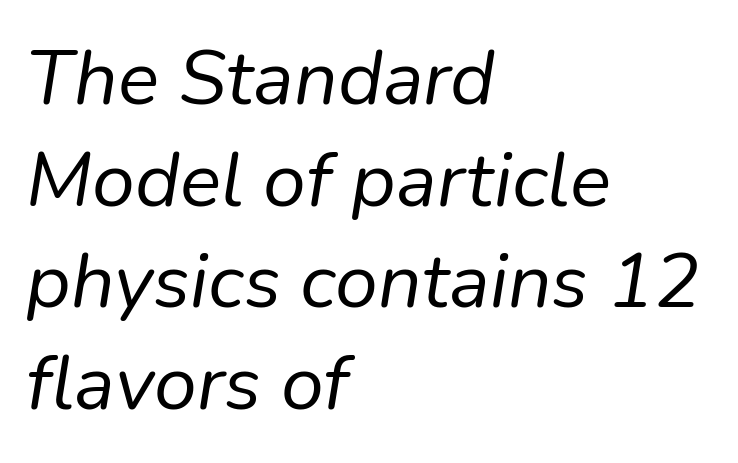
{"italic": "yes", "lean": "right", "slant_degrees": 9, "bold": "no", "weight": "regular", "width": "normal", "stroke_contrast": "low", "x_height": "medium", "monospaced": "no", "underline": "no", "align": "left", "line_spacing": "normal", "line_spacing_ratio": 1.32, "letter_spacing": "normal", "letter_spacing_em": 0.0, "glyph_px": 77}
